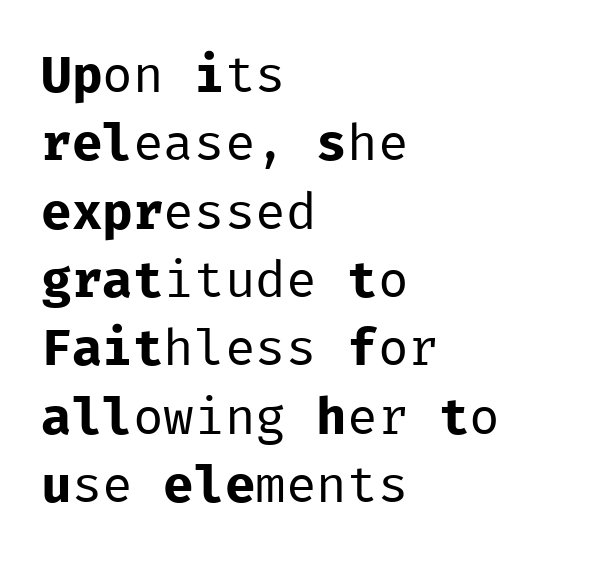
The image shows 51 px regular-weight sans-serif type, upright, monospaced; set left-aligned, normal line spacing (1.34x), normal letter spacing, not underlined; low stroke contrast and a medium x-height.
